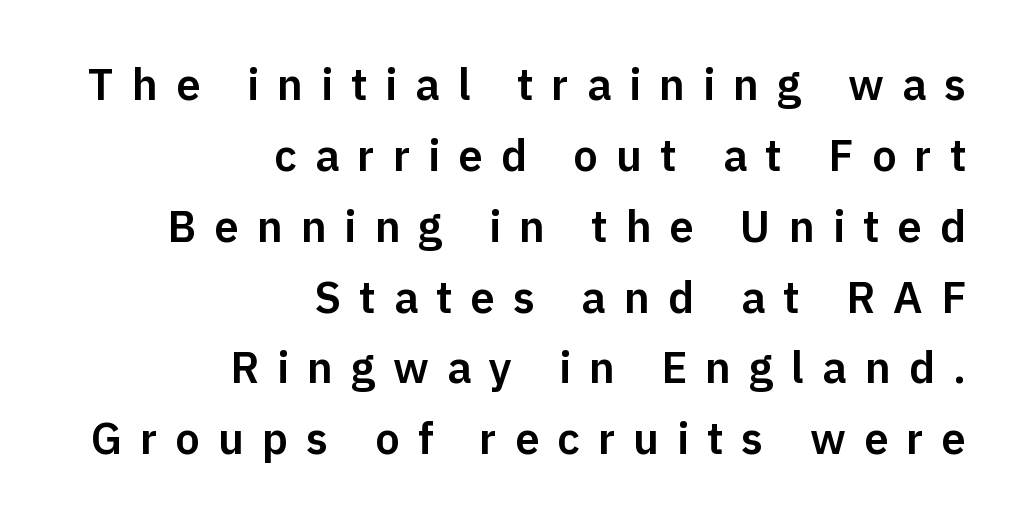
Q: Is the text italic (slanted)? A: No, it is upright.
Q: Is the typeface a serif or a sans-serif typeface? A: Sans-serif.
Q: Is the text underlined? A: No.
Q: How is the paragraph aligned? A: Right-aligned.
Q: Is the spacing between letters normal or unusually wide? A: Unusually wide.
Q: Is the spacing between lines tight, normal or loose? A: Normal.
Q: Width (condensed, normal, or wide)? A: Normal.
Q: Stroke contrast? A: Low.
Q: x-height? A: Medium.
Q: Monospaced? A: No.
